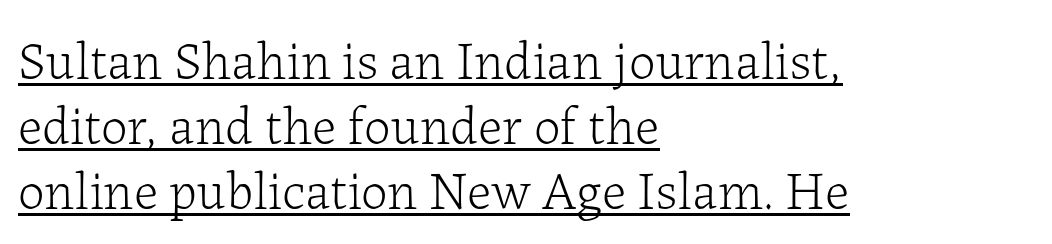
Glyph-to-glyph distance matches everyday printed text. Does the lettering tilt? It doesn't — this is upright. These lines are rendered in a variable-pitch font. One-word summary of the alignment: left.
